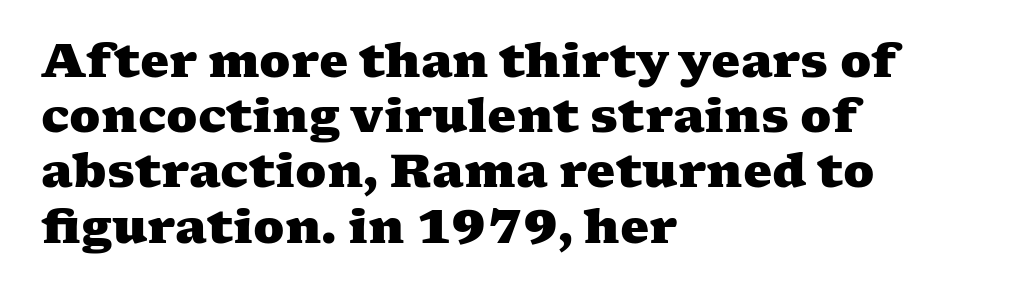
Q: Is the text bold? A: Yes.
Q: Is the typeface a serif or a sans-serif typeface? A: Serif.
Q: Is the text underlined? A: No.
Q: How is the paragraph aligned? A: Left-aligned.
Q: Is the spacing between letters normal or unusually wide? A: Normal.
Q: Width (condensed, normal, or wide)? A: Wide.
Q: Stroke contrast? A: Medium.
Q: x-height? A: Medium.
Q: Monospaced? A: No.
